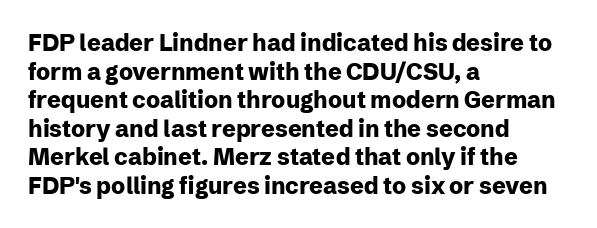
Every character sits straight up, as roman type does. Stroke thickness is high; the sample reads as a true bold. Inter-character spacing is left at the font's built-in metrics. Casual observation: everything's shoved over to the left. The specimen omits any rule beneath the text block's lines.
